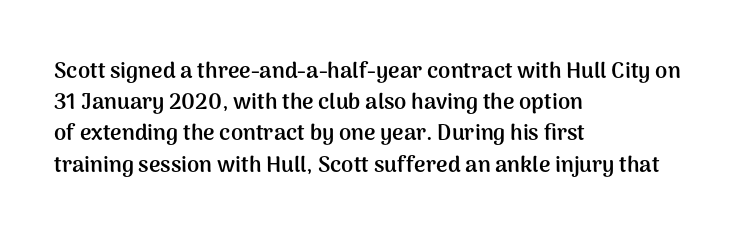
In CSS terms this would be text-align: left. Baseline-to-baseline distance is the conventional proportion of letter height. Notice how the stems are strictly vertical — no italics here. The space beneath each line is pristine and unruled. Spacing between characters is what you'd get straight out of the box. The passage shown is emphatically bold.
